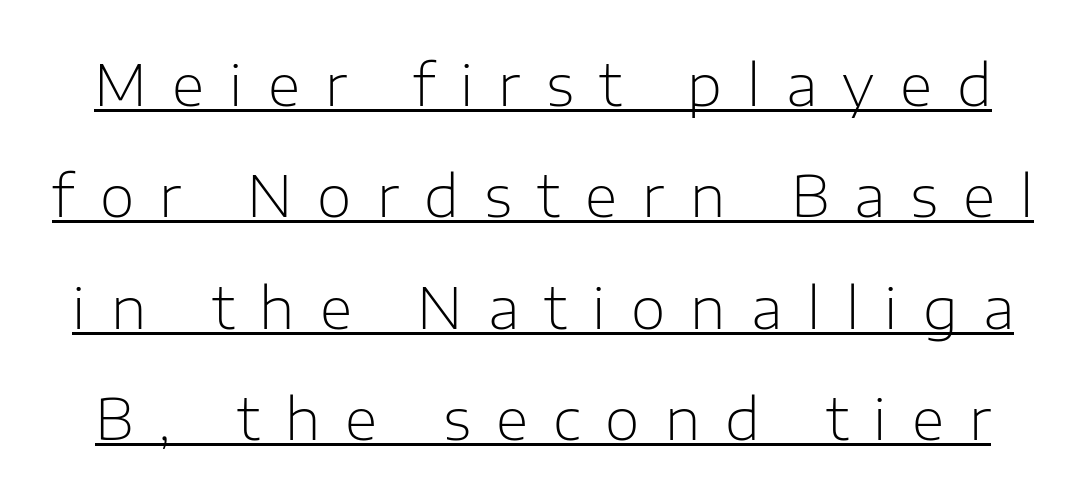
The image shows 56 px light sans-serif type, upright; set loose line spacing (1.99x), unusually wide letter spacing (+0.45 em), underlined; low stroke contrast and a medium x-height.
